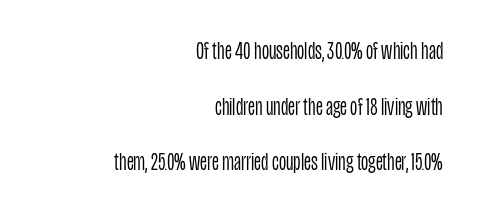
The passage is arranged like a letterhead date or caption credit — flush right. Summary of weight: not heavy and not bold. The typography opts for an upright posture over an oblique one. This rendering leaves character spacing at its baseline value. A typesetter would call this leading open, well beyond the default. The string is rendered with underlining switched off.
